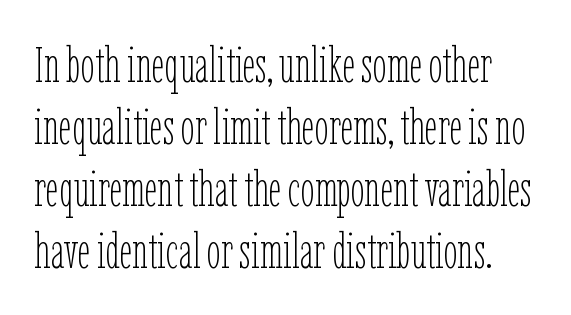
Standard letterfit; no display-style spreading of the glyphs. Is there any slant? The stems are plumb. Clear beneath every line of the passage. This sample has the flowing, uneven cadence of proportional lettering.
